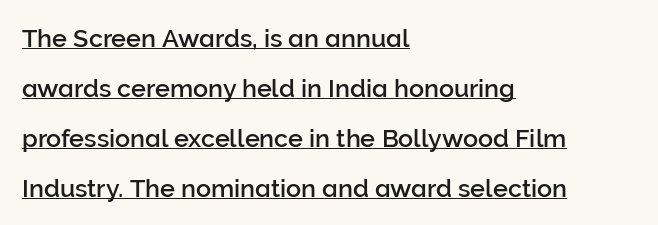
The image shows 25 px text type, upright; set left-aligned, loose line spacing (2.0x), normal letter spacing, underlined.
